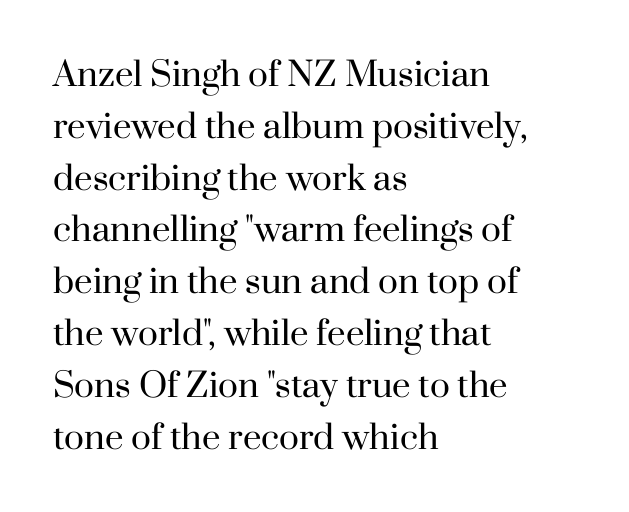
{"serif": "yes", "italic": "no", "bold": "no", "weight": "regular", "width": "normal", "stroke_contrast": "high", "x_height": "small", "monospaced": "no", "underline": "no", "align": "left", "line_spacing": "normal", "line_spacing_ratio": 1.57, "letter_spacing": "normal", "letter_spacing_em": 0.0, "glyph_px": 33}
